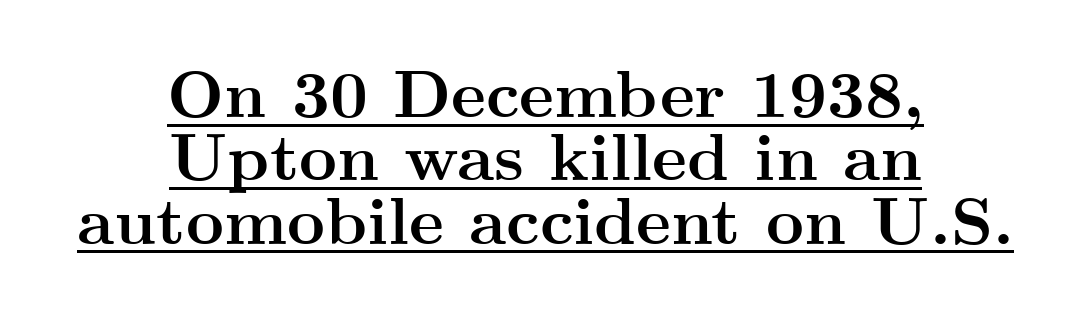
{"serif": "yes", "italic": "no", "bold": "yes", "weight": "semibold", "width": "wide", "stroke_contrast": "medium", "x_height": "small", "monospaced": "no", "underline": "yes", "align": "center", "line_spacing": "tight", "line_spacing_ratio": 0.96, "letter_spacing": "normal", "letter_spacing_em": 0.0, "glyph_px": 66}
